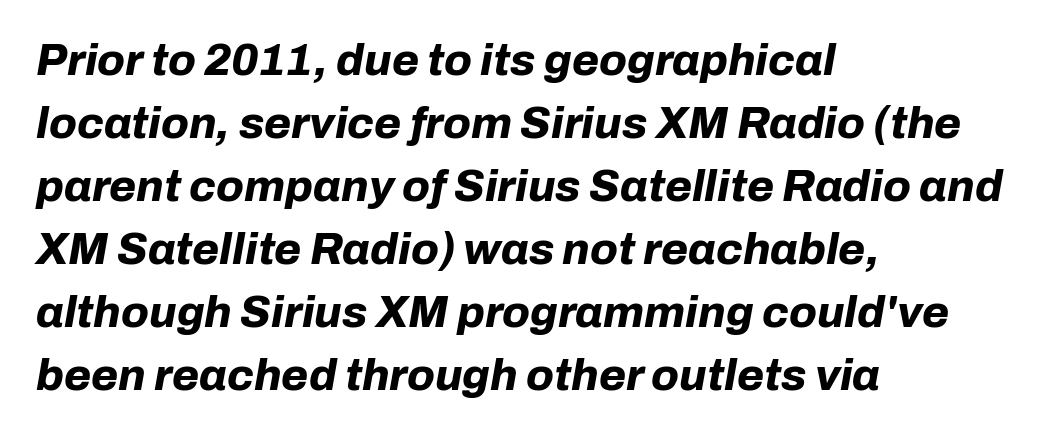
The image shows 44 px bold type, italic (leaning right); set left-aligned, normal line spacing (1.43x), normal letter spacing, not underlined; low stroke contrast and a medium x-height.
